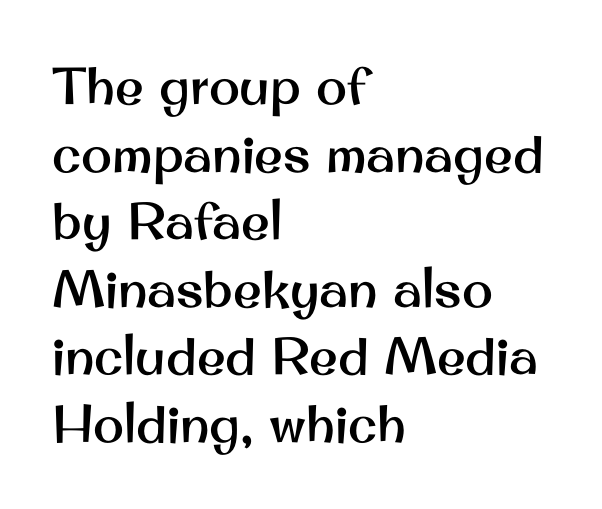
Q: Is the text italic (slanted)? A: No, it is upright.
Q: Is the typeface a serif or a sans-serif typeface? A: Sans-serif.
Q: Is the text underlined? A: No.
Q: How is the paragraph aligned? A: Left-aligned.
Q: Is the spacing between letters normal or unusually wide? A: Normal.
Q: Is the spacing between lines tight, normal or loose? A: Normal.
Q: Width (condensed, normal, or wide)? A: Normal.
Q: Stroke contrast? A: Medium.
Q: x-height? A: Small.
Q: Monospaced? A: No.
